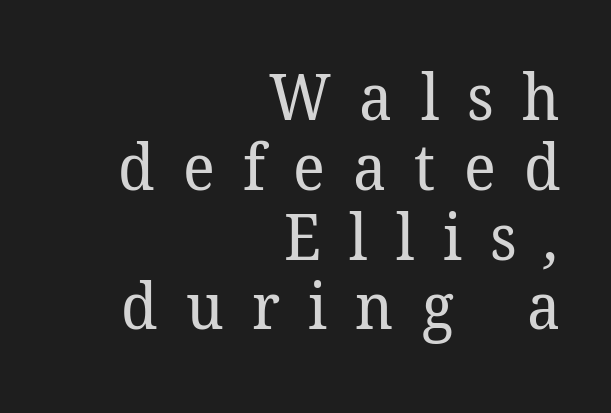
Q: Is the text bold? A: No.
Q: Is the typeface a serif or a sans-serif typeface? A: Serif.
Q: Is the text underlined? A: No.
Q: How is the paragraph aligned? A: Right-aligned.
Q: Is the spacing between letters normal or unusually wide? A: Unusually wide.
Q: Is the spacing between lines tight, normal or loose? A: Tight.
Q: Width (condensed, normal, or wide)? A: Normal.
Q: Stroke contrast? A: Low.
Q: x-height? A: Medium.
Q: Monospaced? A: No.
